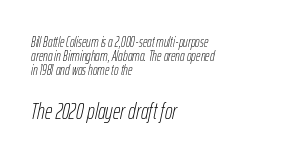
This rendering features lettering with no underline. Vertical stems look standard width or narrower in stroke. The face used here appears at its bigger size in the lower chunk. Quick note: interline space is minimal. Posture: slanted.
